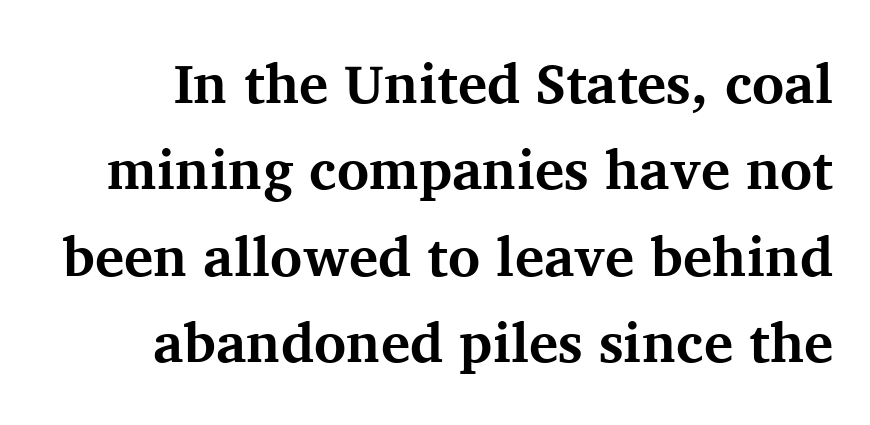
The face used here is seriffed, in the tradition of book romans. Underline: absent. A typesetter would call this leading conventional body-copy spacing. Set as a true bold cut, around the 700 mark. Does extra space separate the letters? No, they use regular spacing. Note the varied advance widths — an 'i' is clearly narrower than an 'm'.
